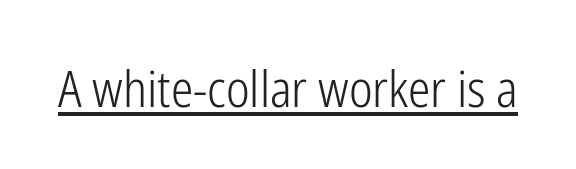
{"serif": "no", "italic": "no", "bold": "no", "weight": "light", "width": "condensed", "stroke_contrast": "low", "x_height": "medium", "monospaced": "no", "underline": "yes", "letter_spacing": "normal", "letter_spacing_em": 0.0, "glyph_px": 50}
